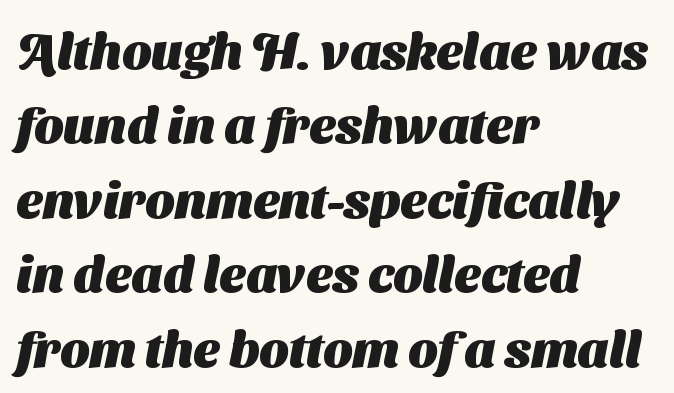
The image shows 51 px heavy sans-serif type; set left-aligned, normal line spacing (1.46x), normal letter spacing, not underlined; medium stroke contrast and a medium x-height.
